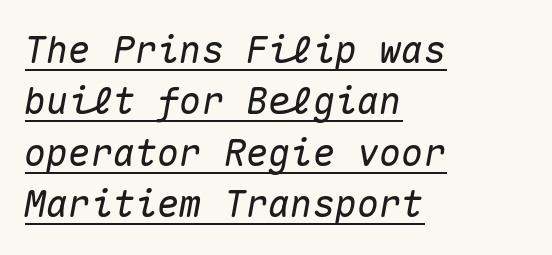
Q: Is the text italic (slanted)? A: Yes, it leans right by about 10 degrees.
Q: Is the text underlined? A: Yes.
Q: How is the paragraph aligned? A: Left-aligned.
Q: Is the spacing between letters normal or unusually wide? A: Normal.
Q: Is the spacing between lines tight, normal or loose? A: Normal.
Q: Width (condensed, normal, or wide)? A: Normal.
Q: Stroke contrast? A: Medium.
Q: x-height? A: Medium.
Q: Monospaced? A: Yes.
